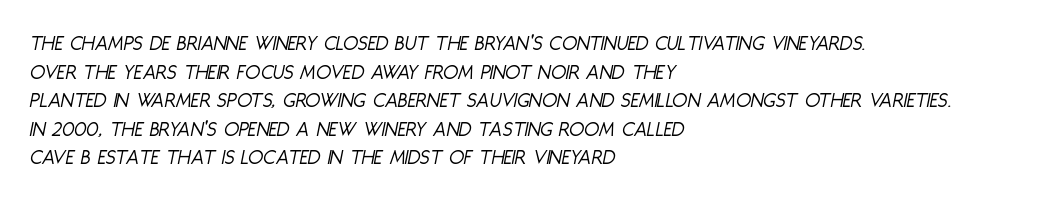
{"italic": "yes", "lean": "right", "slant_degrees": 11, "bold": "no", "underline": "no", "align": "left", "line_spacing": "normal", "line_spacing_ratio": 1.3, "letter_spacing": "normal", "letter_spacing_em": 0.0, "glyph_px": 22}
